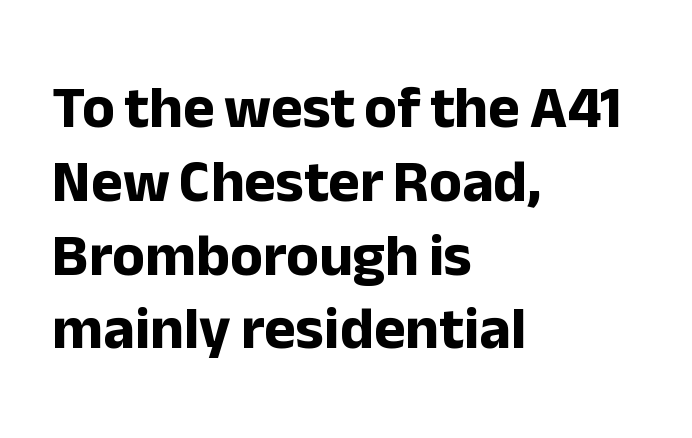
Does extra space separate the letters? No, they use regular spacing. Quick note: not italic, upright. Character widths vary here, with narrow letters taking less room than wide ones. Honestly, there is no underline to notice here at all.
